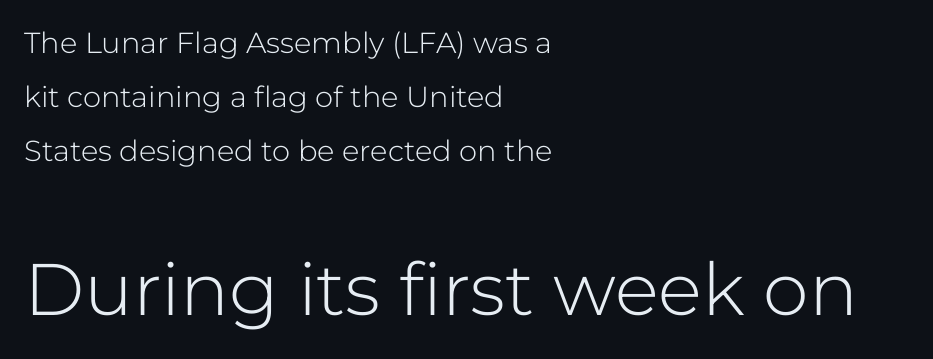
{"serif": "no", "italic": "no", "bold": "no", "weight": "light", "width": "normal", "stroke_contrast": "low", "x_height": "medium", "monospaced": "no", "underline": "no", "align": "left", "line_spacing_ratio": 1.86, "letter_spacing": "normal", "letter_spacing_em": 0.0, "larger_block": "second", "size_ratio": 2.52, "glyph_px": 73}
